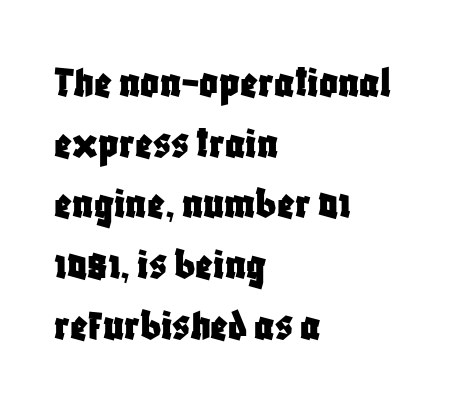
Q: Is the text italic (slanted)? A: No, it is upright.
Q: Is the typeface a serif or a sans-serif typeface? A: Sans-serif.
Q: Is the text underlined? A: No.
Q: How is the paragraph aligned? A: Left-aligned.
Q: Is the spacing between letters normal or unusually wide? A: Normal.
Q: Is the spacing between lines tight, normal or loose? A: Normal.
Q: Width (condensed, normal, or wide)? A: Condensed.
Q: Stroke contrast? A: Low.
Q: x-height? A: Large.
Q: Monospaced? A: No.
